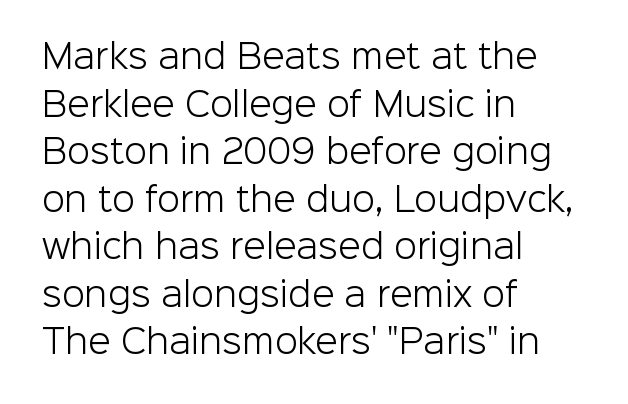
The image shows 33 px light sans-serif type, upright; set left-aligned, normal line spacing (1.44x), normal letter spacing, not underlined; low stroke contrast and a medium x-height.
